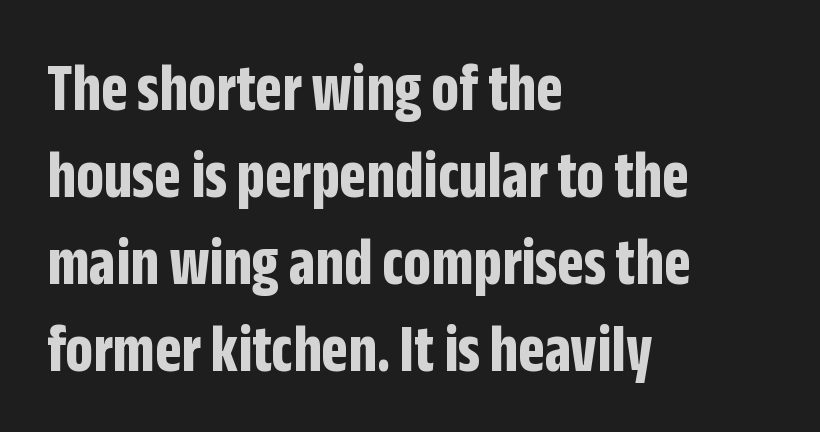
Q: Is the text bold? A: Yes.
Q: Is the text italic (slanted)? A: No, it is upright.
Q: Is the typeface a serif or a sans-serif typeface? A: Sans-serif.
Q: Is the text underlined? A: No.
Q: How is the paragraph aligned? A: Left-aligned.
Q: Is the spacing between letters normal or unusually wide? A: Normal.
Q: Is the spacing between lines tight, normal or loose? A: Normal.
Q: Width (condensed, normal, or wide)? A: Condensed.
Q: Stroke contrast? A: Low.
Q: x-height? A: Large.
Q: Monospaced? A: No.
